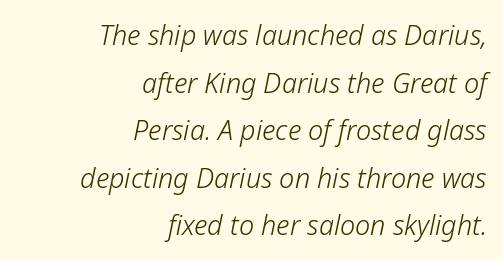
Ink coverage per letter is moderate at most. Standard letterfit; no display-style spreading of the glyphs. The strip under each line holds only bare page. Visually the block forms a straight wall on the right and a jagged coastline on the left. This is oblique type, the kind used for emphasis or titles.
